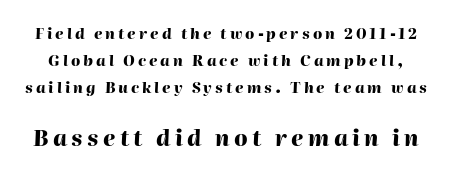
Anything drawn beneath the words? Only blank space. This sample uses an oblique cut, with every glyph tilted off the vertical. The face used here is rendered with a markedly widened letterfit. These lines carry a lot of weight — the face is fully bold.
